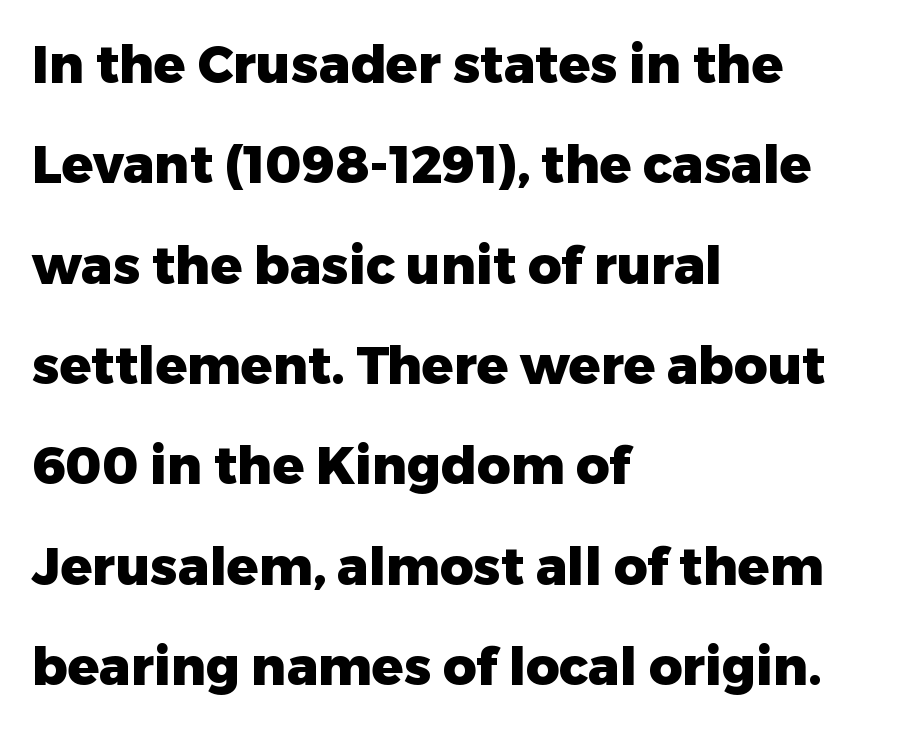
The image shows 52 px heavy sans-serif type, upright; set left-aligned, loose line spacing (1.93x), normal letter spacing, not underlined; low stroke contrast and a medium x-height.
